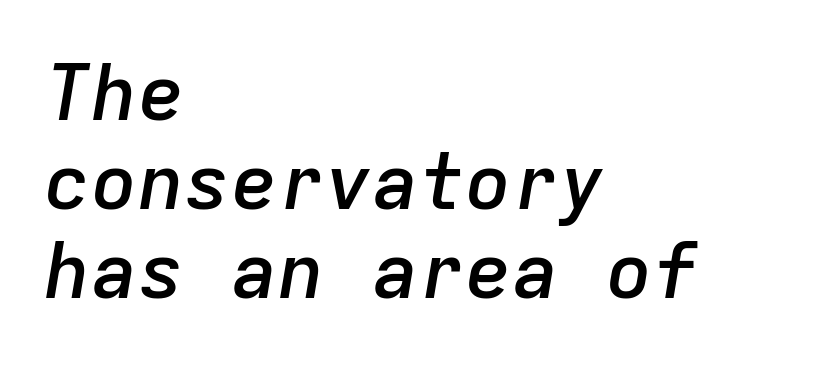
The image shows 78 px semibold type, italic (leaning right), monospaced; set left-aligned, tight line spacing (1.14x), normal letter spacing, not underlined; low stroke contrast and a medium x-height.
